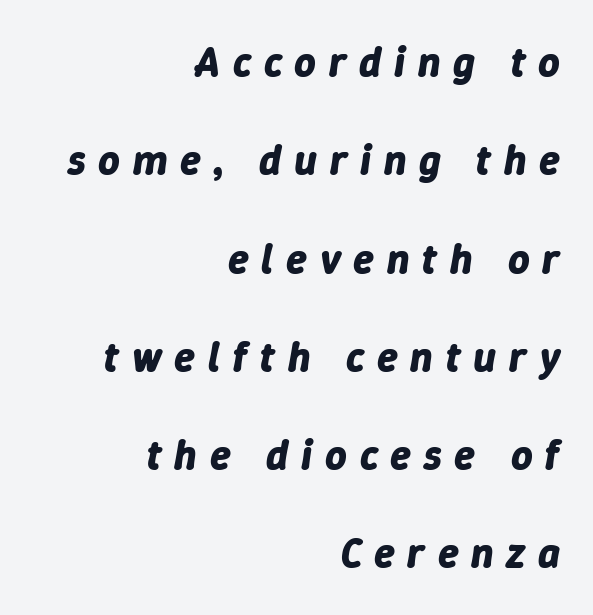
The rendering anchors every line to the right-hand side. Tracking here is generous; glyphs stand well apart from one another. The letters are bold, with thick, heavy strokes. Italic? Definitely — the glyphs are oblique. Loosely led — the rows are spread out. No word sits above an underline.
